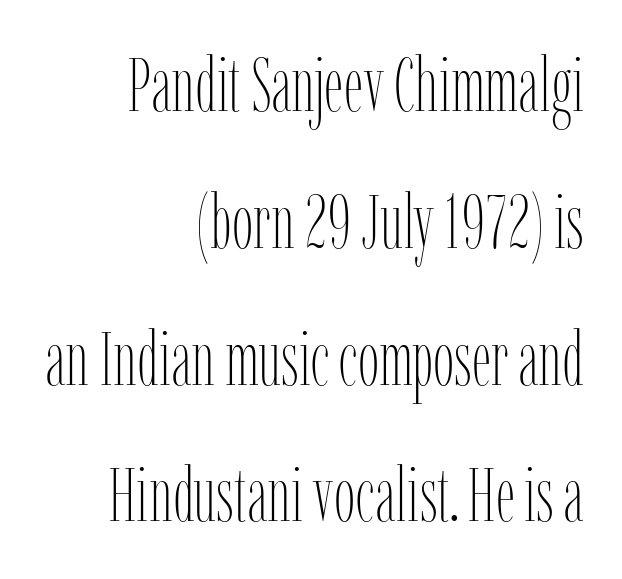
{"italic": "no", "bold": "no", "weight": "thin", "width": "condensed", "stroke_contrast": "low", "x_height": "medium", "monospaced": "no", "underline": "no", "align": "right", "line_spacing_ratio": 1.8, "letter_spacing": "normal", "letter_spacing_em": 0.0, "glyph_px": 76}
